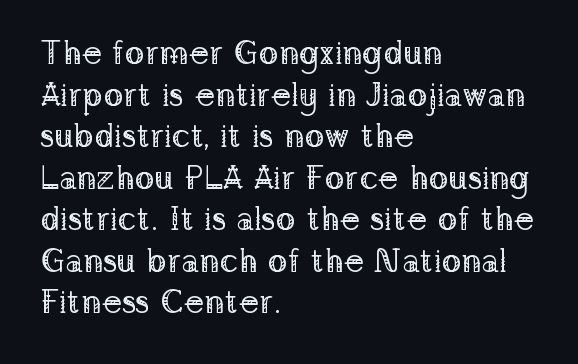
The image shows 33 px regular-weight serif type, upright; set left-aligned, normal line spacing (1.26x), normal letter spacing, not underlined; low stroke contrast and a medium x-height.
